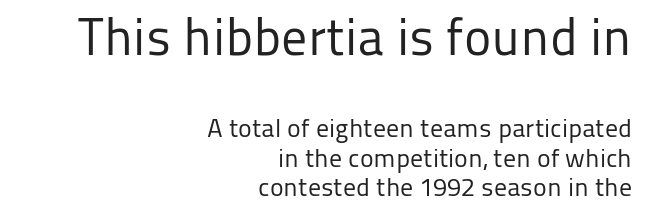
The image shows 52 px regular-weight sans-serif type, upright; set right-aligned, tight line spacing (1.14x), normal letter spacing, not underlined; the first (top) block is 2.0x larger; low stroke contrast and a medium x-height.
